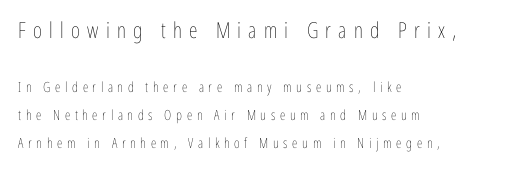
Check the space under the baseline: it is left empty. No heavy texture on the line: the type isn't bold. Glyph-to-glyph distance is far greater than everyday printed text. Every row of glyphs begins at an identical x-position on the left.
